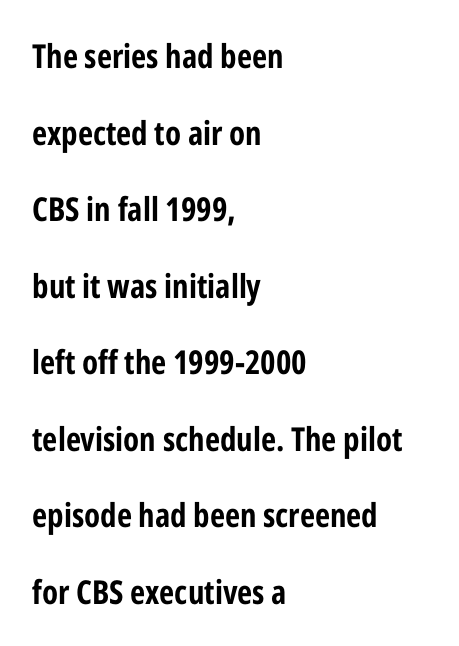
{"serif": "no", "italic": "no", "bold": "yes", "weight": "bold", "width": "condensed", "stroke_contrast": "low", "x_height": "medium", "monospaced": "no", "underline": "no", "align": "left", "line_spacing": "loose", "line_spacing_ratio": 2.32, "letter_spacing": "normal", "letter_spacing_em": 0.0, "glyph_px": 33}
